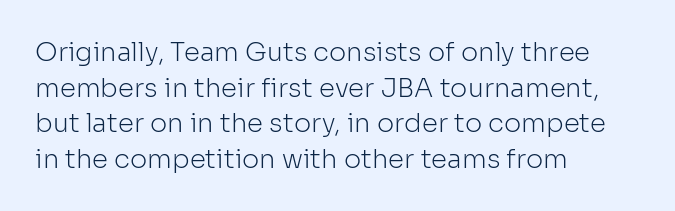
The line texture is even and compact thanks to regular tracking. Honestly, the row spacing looks completely unremarkable. Every row of glyphs begins at an identical x-position on the left. The letters stand straight up with perfectly vertical stems. Stroke thickness stays within the range of a standard reading face or lighter. Unmarked baselines from the first word to the last.
